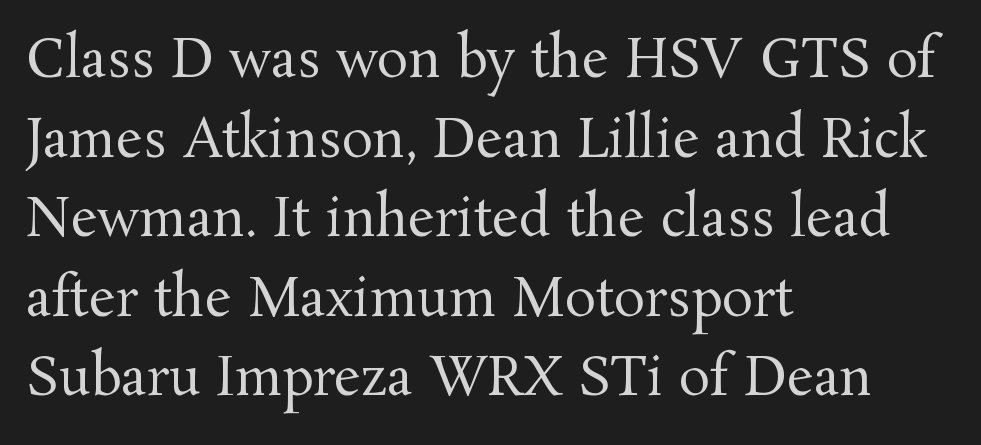
The image shows 52 px regular-weight serif type, upright; set left-aligned, normal line spacing (1.53x), normal letter spacing, not underlined; medium stroke contrast and a medium x-height.
